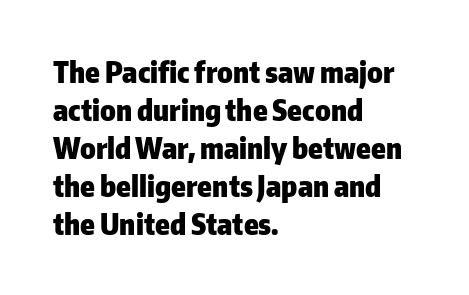
The image shows 29 px heavy sans-serif type, upright; set left-aligned, normal line spacing (1.31x), normal letter spacing, not underlined; low stroke contrast and a medium x-height.
